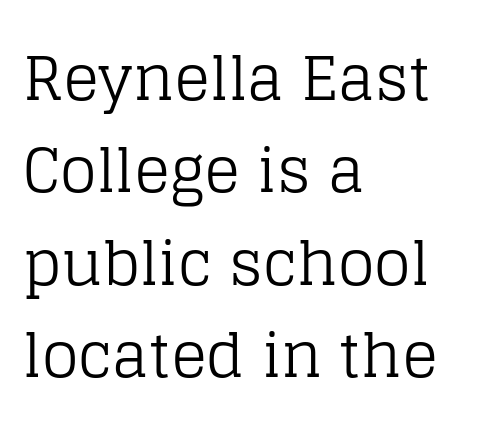
Q: Is the text bold? A: No.
Q: Is the text italic (slanted)? A: No, it is upright.
Q: Is the typeface a serif or a sans-serif typeface? A: Serif.
Q: Is the text underlined? A: No.
Q: How is the paragraph aligned? A: Left-aligned.
Q: Is the spacing between letters normal or unusually wide? A: Normal.
Q: Is the spacing between lines tight, normal or loose? A: Normal.
Q: Width (condensed, normal, or wide)? A: Normal.
Q: Stroke contrast? A: Low.
Q: x-height? A: Large.
Q: Monospaced? A: No.
